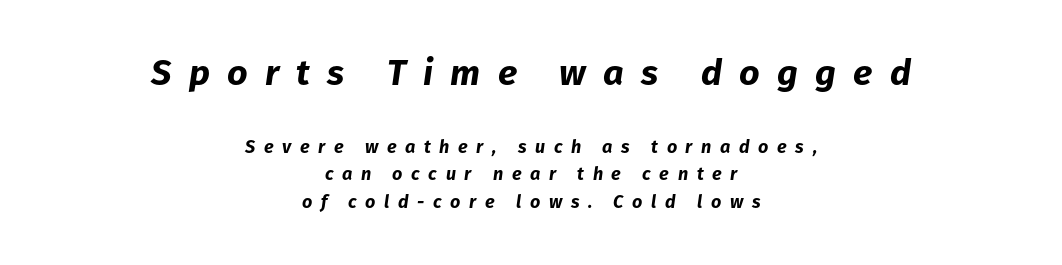
{"italic": "yes", "lean": "right", "slant_degrees": 8, "bold": "yes", "weight": "bold", "width": "normal", "stroke_contrast": "low", "x_height": "medium", "monospaced": "no", "underline": "no", "align": "center", "line_spacing": "normal", "line_spacing_ratio": 1.55, "letter_spacing": "wide", "letter_spacing_em": 0.48, "larger_block": "first", "size_ratio": 2.0, "glyph_px": 36}
